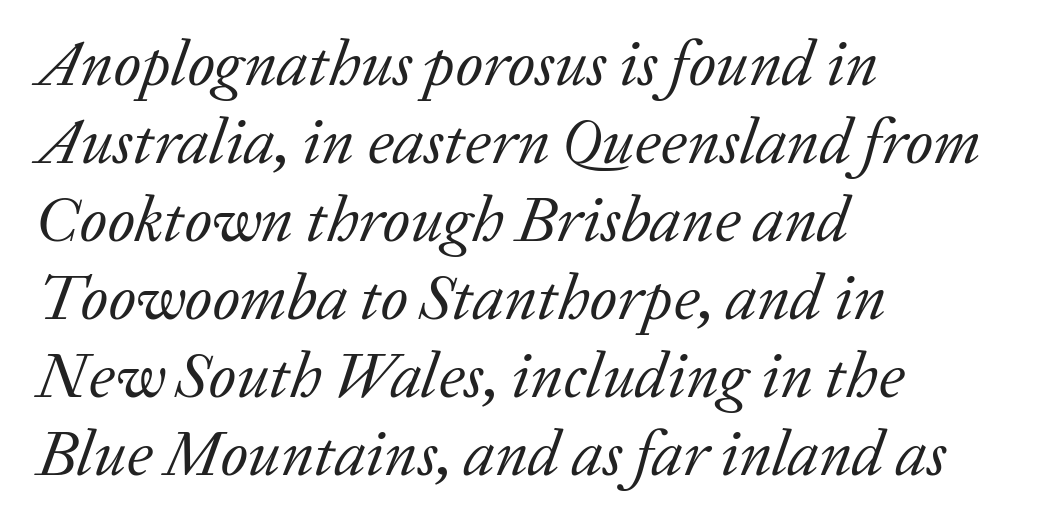
{"serif": "yes", "italic": "yes", "lean": "right", "slant_degrees": 20, "bold": "no", "weight": "regular", "width": "normal", "stroke_contrast": "low", "x_height": "medium", "monospaced": "no", "underline": "no", "align": "left", "line_spacing_ratio": 1.22, "letter_spacing": "normal", "letter_spacing_em": 0.0, "glyph_px": 64}
